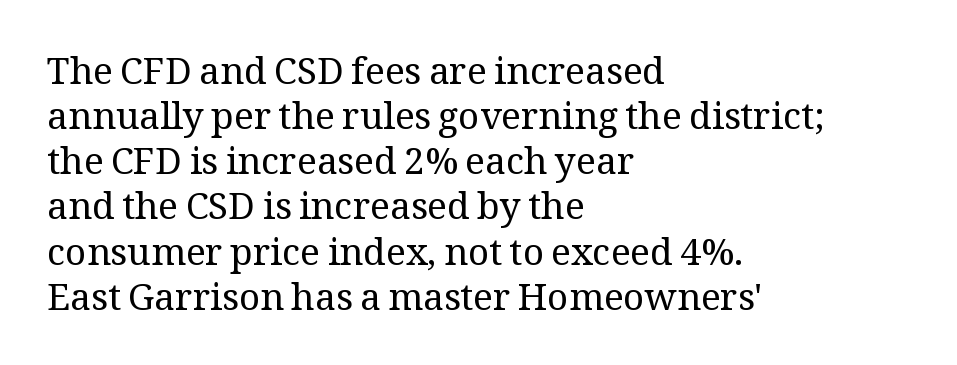
{"serif": "yes", "italic": "no", "bold": "no", "weight": "regular", "width": "normal", "stroke_contrast": "medium", "x_height": "medium", "monospaced": "no", "underline": "no", "align": "left", "line_spacing_ratio": 1.22, "letter_spacing": "normal", "letter_spacing_em": 0.0, "glyph_px": 37}
